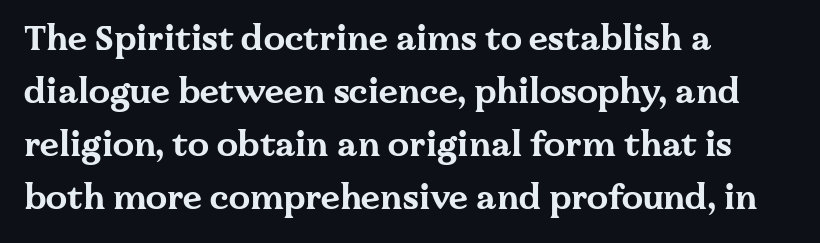
{"serif": "yes", "italic": "no", "bold": "yes", "weight": "bold", "width": "wide", "stroke_contrast": "medium", "x_height": "medium", "monospaced": "no", "underline": "no", "align": "left", "line_spacing": "normal", "line_spacing_ratio": 1.56, "letter_spacing": "normal", "letter_spacing_em": 0.0, "glyph_px": 34}
